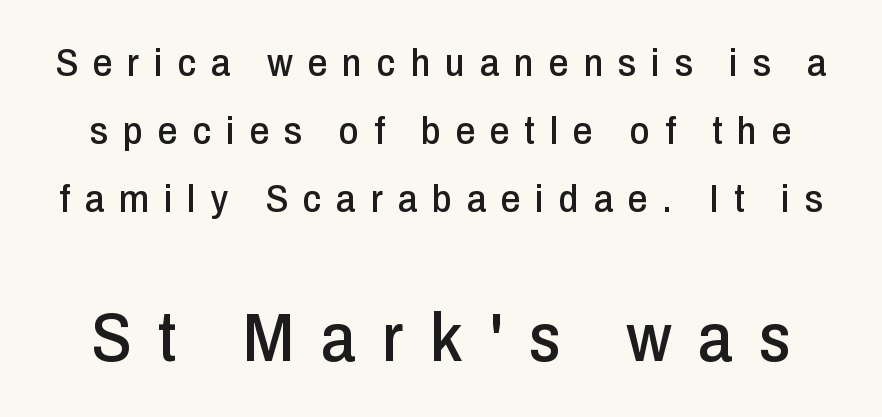
Q: Is the text italic (slanted)? A: No, it is upright.
Q: Is the typeface a serif or a sans-serif typeface? A: Sans-serif.
Q: Is the text underlined? A: No.
Q: Is the spacing between letters normal or unusually wide? A: Unusually wide.
Q: Which block of text is set in a larger size, the first (top) or the second (bottom)? A: The second (bottom) one.
Q: Width (condensed, normal, or wide)? A: Condensed.
Q: Stroke contrast? A: Low.
Q: x-height? A: Medium.
Q: Monospaced? A: No.
